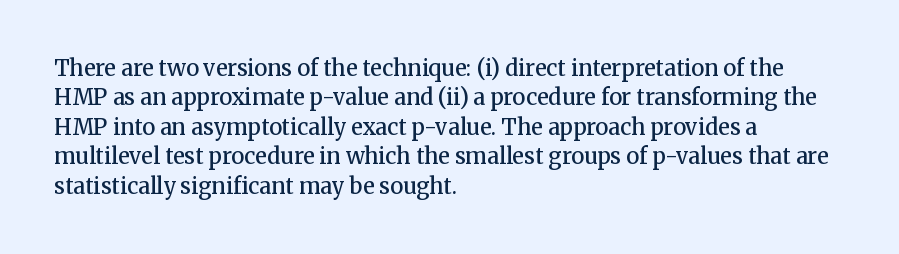
{"italic": "no", "bold": "semi", "underline": "no", "align": "left", "line_spacing": "normal", "line_spacing_ratio": 1.34, "letter_spacing": "normal", "letter_spacing_em": 0.0, "glyph_px": 22}
